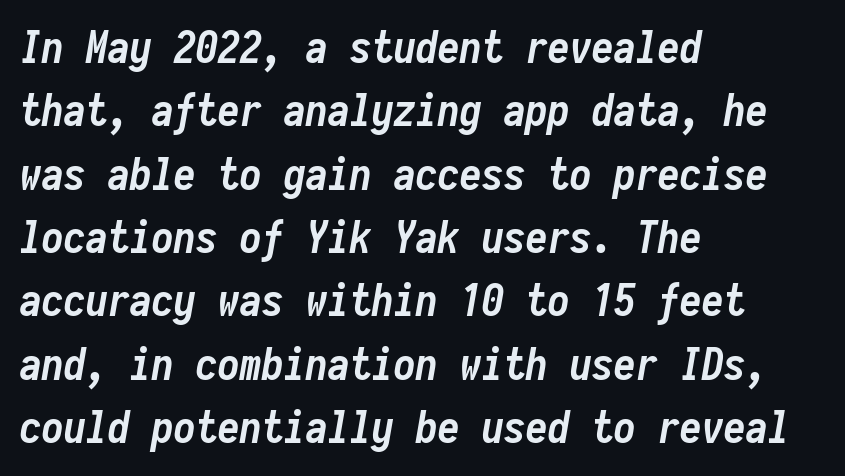
The rendering uses typewriter-style spacing with identical character cells. Anything drawn beneath the words? Only blank space. Interline gaps are of average width in this sample. Set as a true bold cut, around the 700 mark. Style check: oblique.
